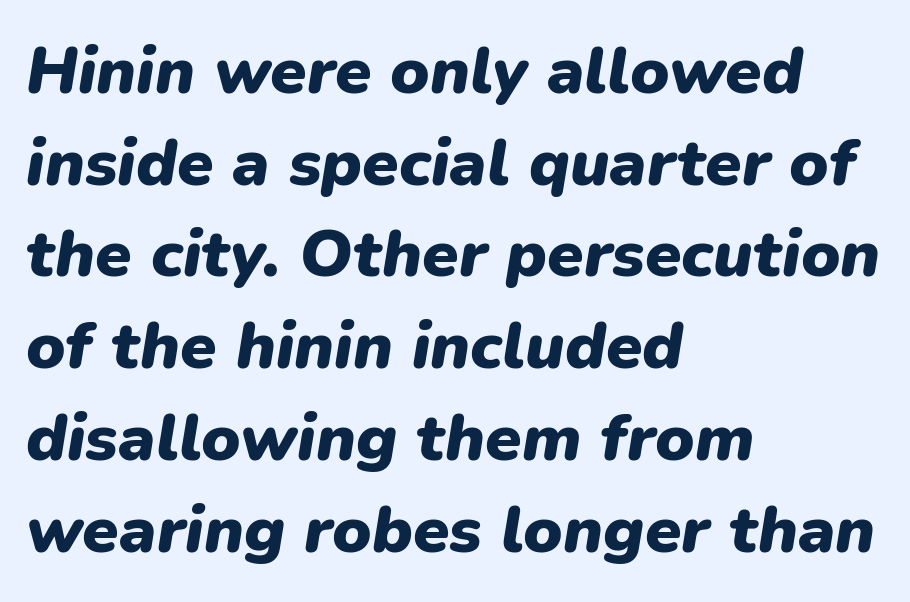
{"italic": "yes", "lean": "right", "slant_degrees": 9, "bold": "yes", "weight": "heavy", "width": "normal", "stroke_contrast": "low", "x_height": "medium", "monospaced": "no", "underline": "no", "align": "left", "line_spacing": "normal", "line_spacing_ratio": 1.39, "letter_spacing": "normal", "letter_spacing_em": 0.0, "glyph_px": 66}
